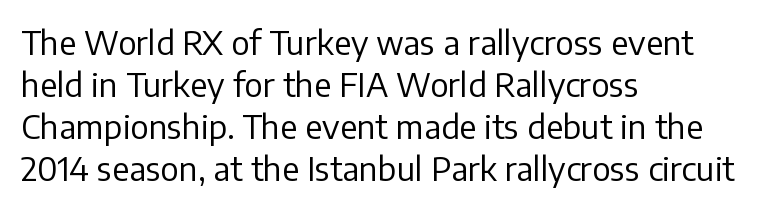
The image shows 33 px regular-weight sans-serif type, upright; set left-aligned, normal line spacing (1.27x), normal letter spacing, not underlined; low stroke contrast and a medium x-height.
